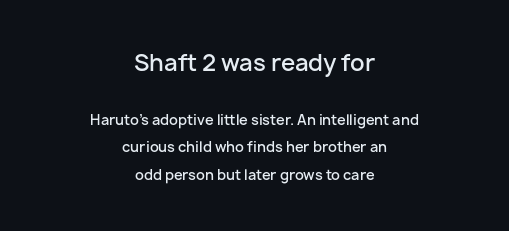
Tracking here is standard; glyphs follow each other at the usual distance. A somewhat darkened texture: the type is semibold rather than bold. The text block is weighted toward neither margin, spreading evenly from the middle. You could fit nearly another row in the gap between these rows. Which of the two is more prominent by size? The first, at the top.
